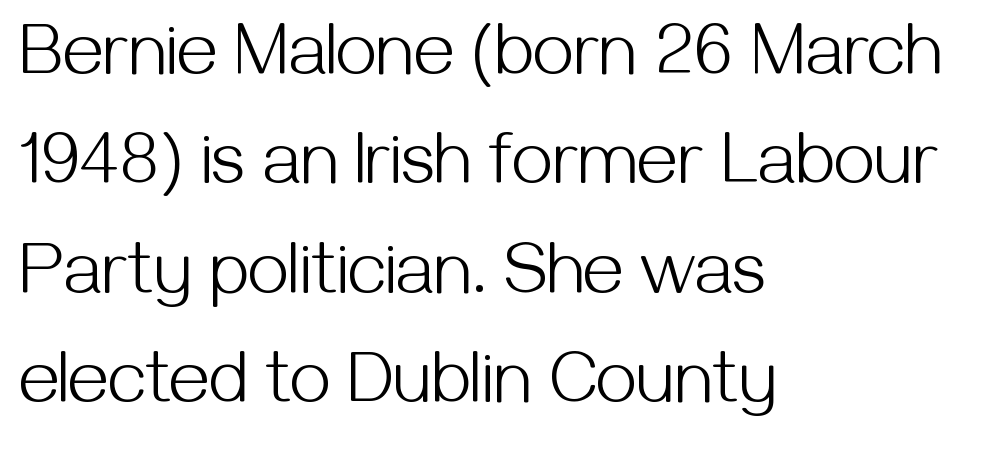
Q: Is the text bold? A: No.
Q: Is the text italic (slanted)? A: No, it is upright.
Q: Is the typeface a serif or a sans-serif typeface? A: Sans-serif.
Q: Is the text underlined? A: No.
Q: How is the paragraph aligned? A: Left-aligned.
Q: Is the spacing between letters normal or unusually wide? A: Normal.
Q: Is the spacing between lines tight, normal or loose? A: Normal.
Q: Width (condensed, normal, or wide)? A: Normal.
Q: Stroke contrast? A: Medium.
Q: x-height? A: Medium.
Q: Monospaced? A: No.
